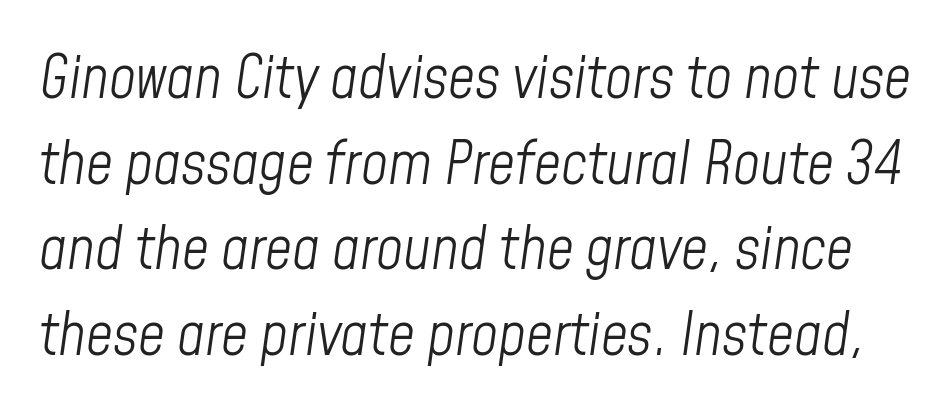
{"italic": "yes", "lean": "right", "slant_degrees": 8, "bold": "no", "weight": "light", "width": "condensed", "stroke_contrast": "low", "x_height": "medium", "monospaced": "no", "underline": "no", "line_spacing": "normal", "line_spacing_ratio": 1.45, "letter_spacing": "normal", "letter_spacing_em": 0.0, "glyph_px": 59}
